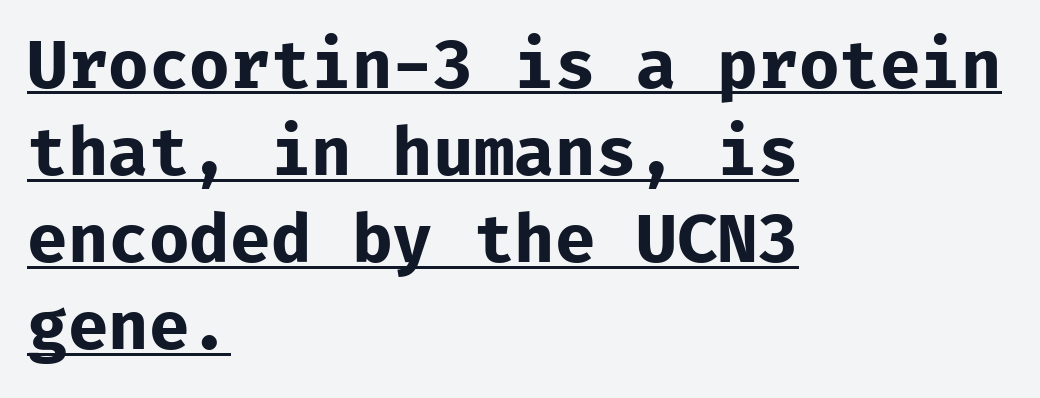
{"serif": "no", "italic": "no", "bold": "yes", "weight": "bold", "width": "normal", "stroke_contrast": "low", "x_height": "medium", "monospaced": "yes", "underline": "yes", "align": "left", "line_spacing": "normal", "line_spacing_ratio": 1.32, "letter_spacing": "normal", "letter_spacing_em": 0.0, "glyph_px": 66}
